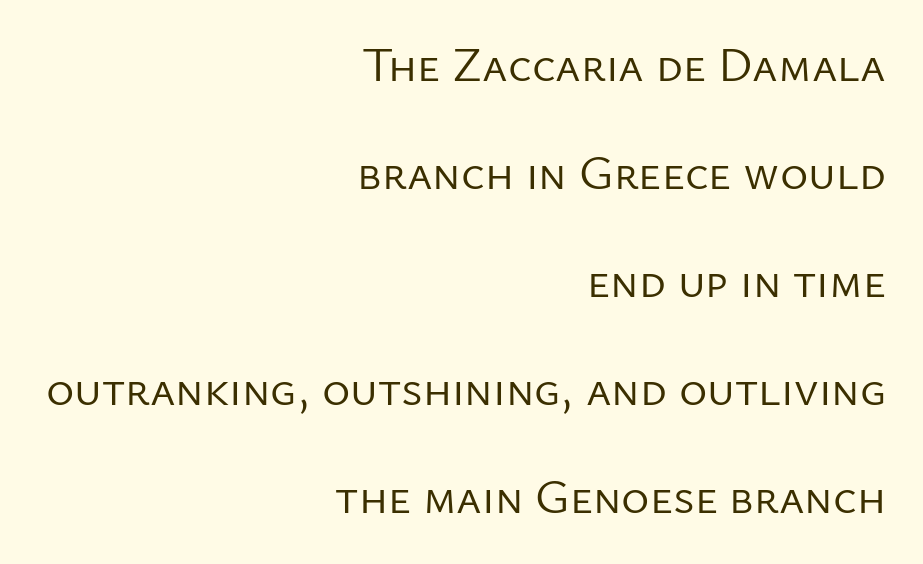
In terms of posture, this sample is upright. This rendering employs a face without finishing strokes, i.e., a sans-serif. Layout note: lines flush right. The foot of each line stays bare and open. The passage shown is typed in a proportional face where columns would drift.
